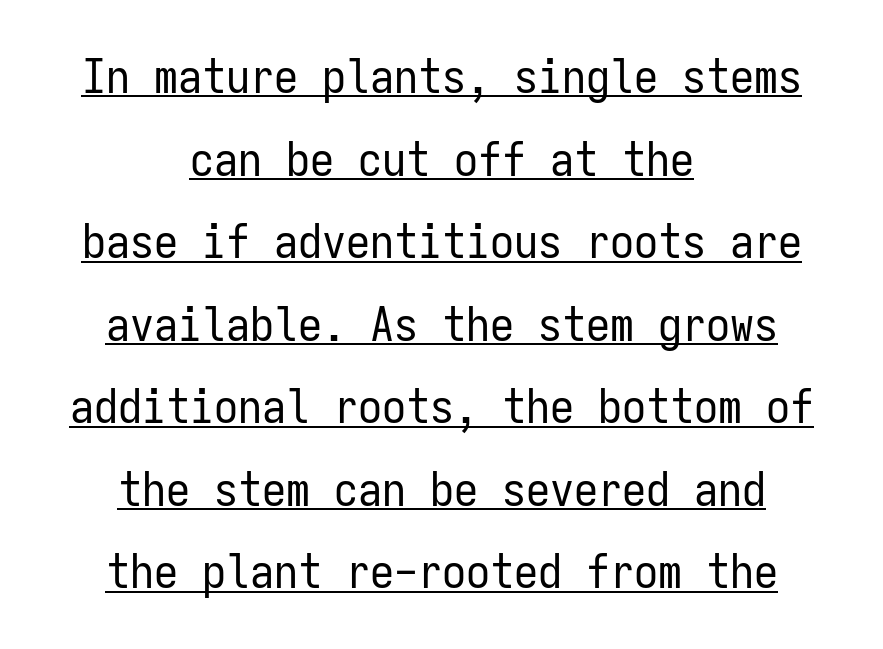
Upright lettering throughout. The designer went with a sans here, leaving each stem footless. Caption: lettering with a line underneath. Typeset on center — no edge is straight. Does extra space separate the letters? No, they use regular spacing. The letterforms sit at book weight or below.
